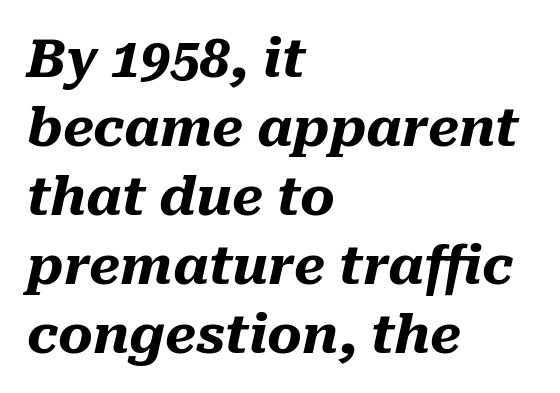
{"italic": "yes", "lean": "right", "slant_degrees": 10, "bold": "yes", "weight": "heavy", "width": "normal", "stroke_contrast": "medium", "x_height": "medium", "monospaced": "no", "underline": "no", "align": "left", "line_spacing": "normal", "line_spacing_ratio": 1.3, "letter_spacing": "normal", "letter_spacing_em": 0.0, "glyph_px": 53}
